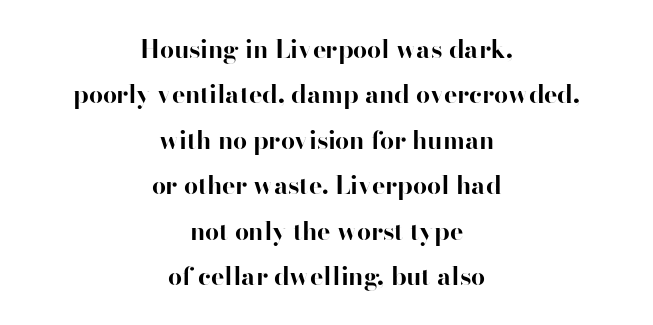
Is the type bold? Yes — the strokes are clearly thick and heavy. Is the letter spacing exaggerated? No — it looks like the ordinary default. Neither beginnings nor endings align; midpoints do. Every character sits straight up, as roman type does.
